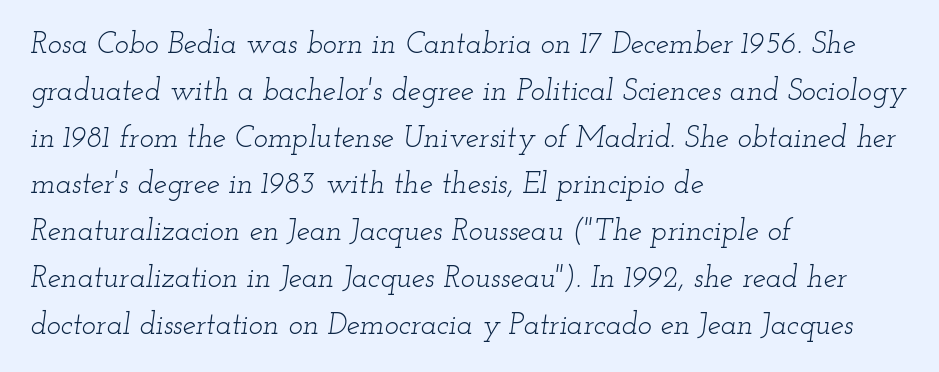
The font's italic variant was chosen for this text. The weight would be labelled regular, book, light, or lighter still. Serif or sans? Serif — the stroke terminals have little feet. This sample has the flowing, uneven cadence of proportional lettering.
